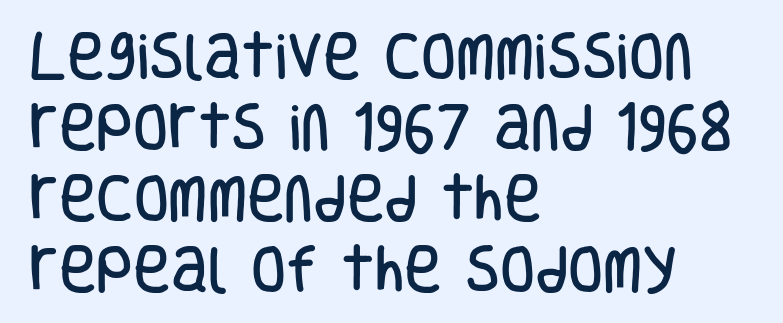
Has an underline been added? It has not. Is this a fixed-width face? No — the glyphs have proportional, varying widths. Every stem runs plumb, perpendicular to the baseline. In terms of leading, this rendering sits right in the middle.
